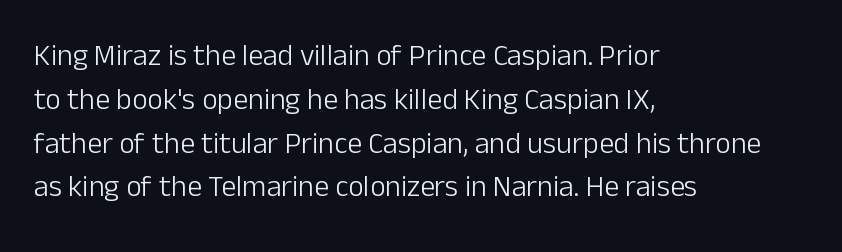
Q: Is the text bold? A: No.
Q: Is the text italic (slanted)? A: No, it is upright.
Q: Is the typeface a serif or a sans-serif typeface? A: Sans-serif.
Q: Is the text underlined? A: No.
Q: How is the paragraph aligned? A: Left-aligned.
Q: Is the spacing between letters normal or unusually wide? A: Normal.
Q: Is the spacing between lines tight, normal or loose? A: Normal.
Q: Width (condensed, normal, or wide)? A: Normal.
Q: Stroke contrast? A: Low.
Q: x-height? A: Medium.
Q: Monospaced? A: No.
